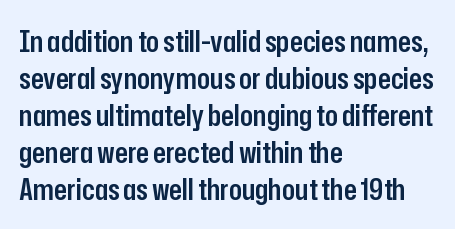
Q: Is the text bold? A: Semi-bold.
Q: Is the text italic (slanted)? A: No, it is upright.
Q: Is the typeface a serif or a sans-serif typeface? A: Sans-serif.
Q: Is the text underlined? A: No.
Q: How is the paragraph aligned? A: Left-aligned.
Q: Is the spacing between letters normal or unusually wide? A: Normal.
Q: Width (condensed, normal, or wide)? A: Condensed.
Q: Stroke contrast? A: Low.
Q: x-height? A: Medium.
Q: Monospaced? A: No.
